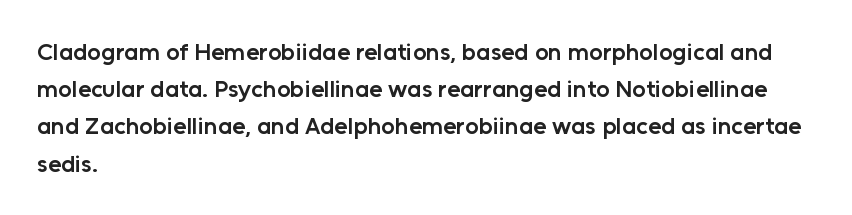
The image shows 24 px text type, upright; set left-aligned, normal line spacing (1.55x), normal letter spacing, not underlined.
